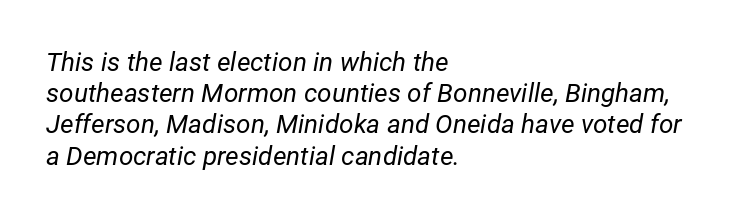
The image shows 26 px text type, italic (leaning right); set left-aligned, line spacing 1.2x, normal letter spacing, not underlined.
